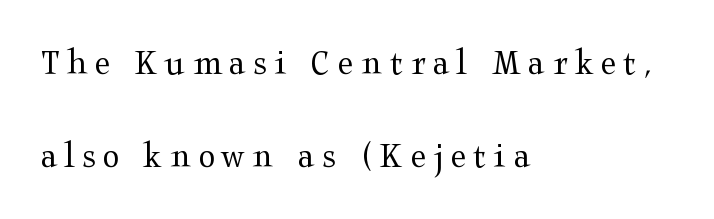
The image shows 38 px regular-weight, wide serif type, upright; set left-aligned, loose line spacing (2.44x), unusually wide letter spacing (+0.2 em), not underlined; medium stroke contrast and a medium x-height.
